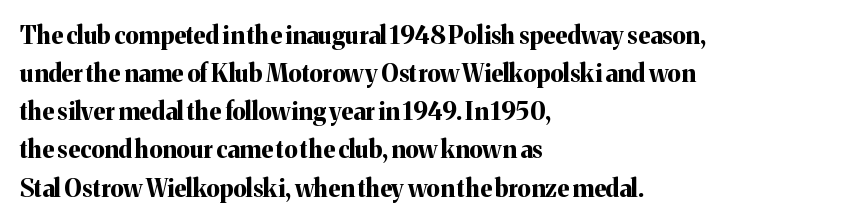
Q: Is the text bold? A: Yes.
Q: Is the text italic (slanted)? A: No, it is upright.
Q: Is the text underlined? A: No.
Q: How is the paragraph aligned? A: Left-aligned.
Q: Is the spacing between letters normal or unusually wide? A: Normal.
Q: Is the spacing between lines tight, normal or loose? A: Normal.
